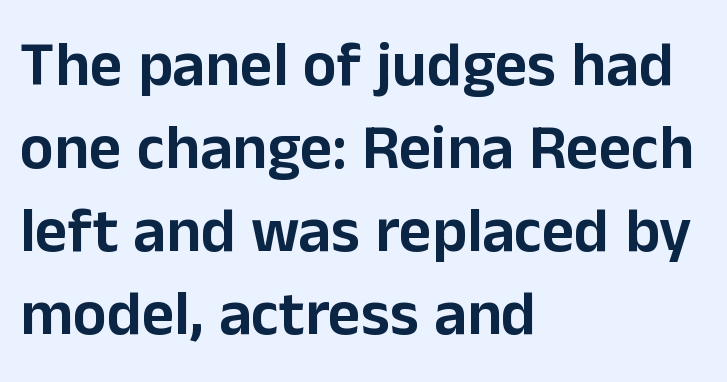
{"serif": "no", "italic": "no", "width": "normal", "stroke_contrast": "low", "x_height": "medium", "monospaced": "no", "underline": "no", "align": "left", "line_spacing": "normal", "line_spacing_ratio": 1.32, "letter_spacing": "normal", "letter_spacing_em": 0.0, "glyph_px": 63}
